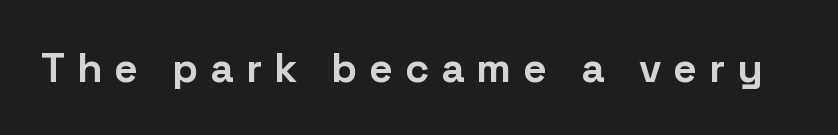
The glyphs have the mass of a bold cut. The letters advance in unequal steps, a hallmark of proportional type. This rendering widens character spacing well past its baseline value. Upright lettering throughout. The type family on display is of the sans-serif kind.
